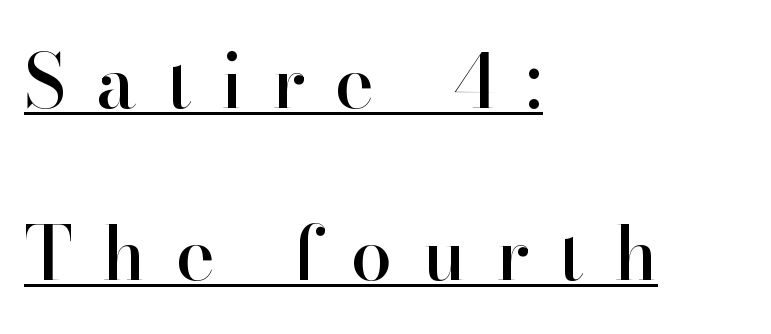
{"serif": "yes", "italic": "no", "width": "normal", "stroke_contrast": "high", "x_height": "small", "monospaced": "no", "underline": "yes", "align": "left", "line_spacing": "loose", "line_spacing_ratio": 2.32, "letter_spacing": "wide", "letter_spacing_em": 0.4, "glyph_px": 74}
